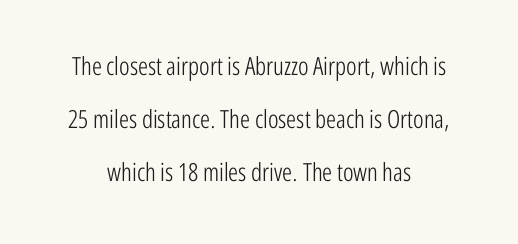
The image shows 25 px text type, upright; set centered, loose line spacing (2.12x), normal letter spacing, not underlined.
